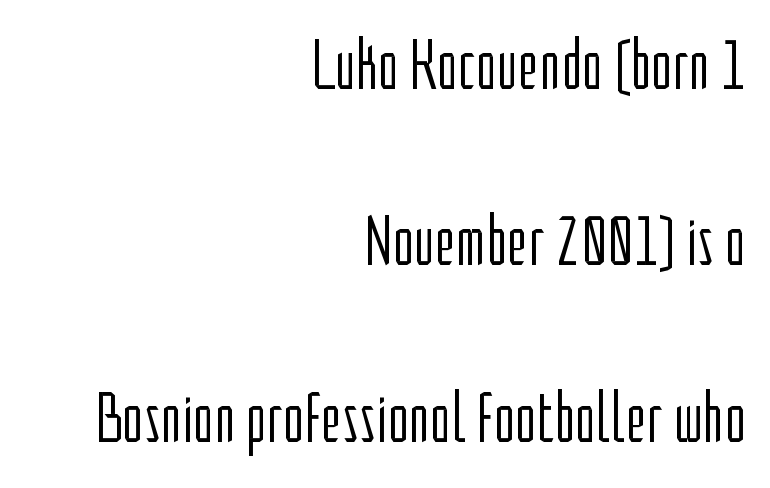
{"serif": "no", "italic": "no", "bold": "no", "weight": "light", "width": "condensed", "stroke_contrast": "low", "x_height": "medium", "monospaced": "no", "underline": "no", "align": "right", "line_spacing": "loose", "line_spacing_ratio": 2.45, "letter_spacing": "normal", "letter_spacing_em": 0.0, "glyph_px": 72}
